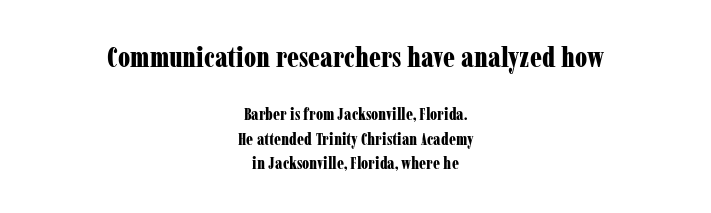
Q: Is the text bold? A: Yes.
Q: Is the text italic (slanted)? A: No, it is upright.
Q: Is the typeface a serif or a sans-serif typeface? A: Serif.
Q: Is the text underlined? A: No.
Q: How is the paragraph aligned? A: Centered.
Q: Is the spacing between letters normal or unusually wide? A: Normal.
Q: Is the spacing between lines tight, normal or loose? A: Normal.
Q: Which block of text is set in a larger size, the first (top) or the second (bottom)? A: The first (top) one.
Q: Width (condensed, normal, or wide)? A: Condensed.
Q: Stroke contrast? A: Low.
Q: x-height? A: Medium.
Q: Monospaced? A: No.
